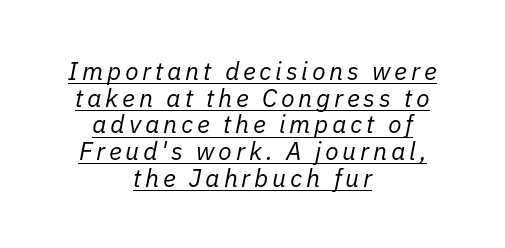
The image shows 25 px text type, italic (leaning right); set centered, tight line spacing (1.07x), underlined.
